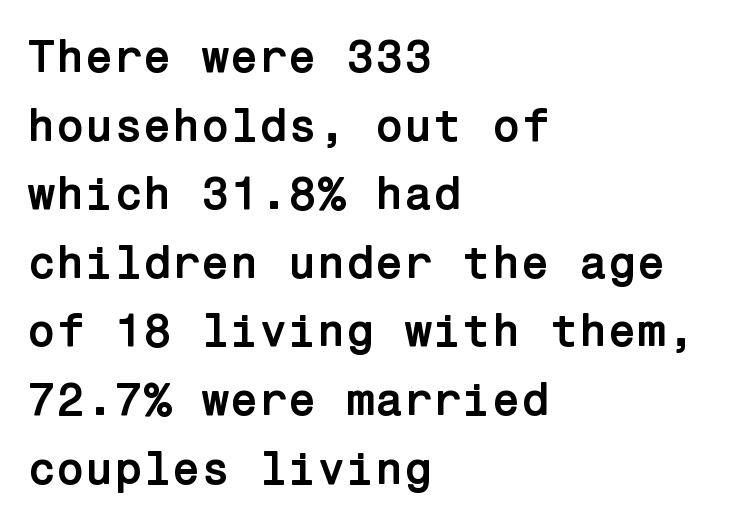
{"serif": "no", "italic": "no", "bold": "yes", "weight": "semibold", "width": "normal", "stroke_contrast": "low", "x_height": "medium", "underline": "no", "align": "left", "line_spacing": "normal", "line_spacing_ratio": 1.46, "letter_spacing": "normal", "letter_spacing_em": 0.0, "glyph_px": 47}
